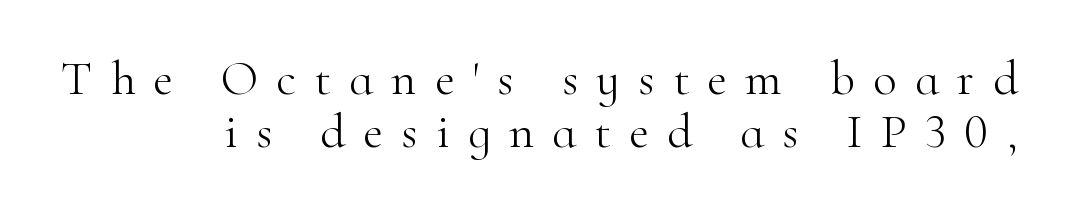
{"serif": "yes", "italic": "no", "bold": "no", "weight": "light", "width": "normal", "stroke_contrast": "high", "x_height": "small", "monospaced": "no", "underline": "no", "align": "right", "line_spacing": "tight", "line_spacing_ratio": 1.08, "letter_spacing": "wide", "letter_spacing_em": 0.37, "glyph_px": 49}
